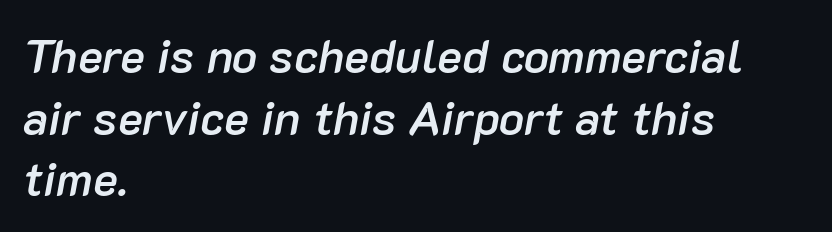
The image shows 47 px semibold type, italic (leaning right); set left-aligned, normal line spacing (1.31x), normal letter spacing, not underlined; low stroke contrast and a medium x-height.
